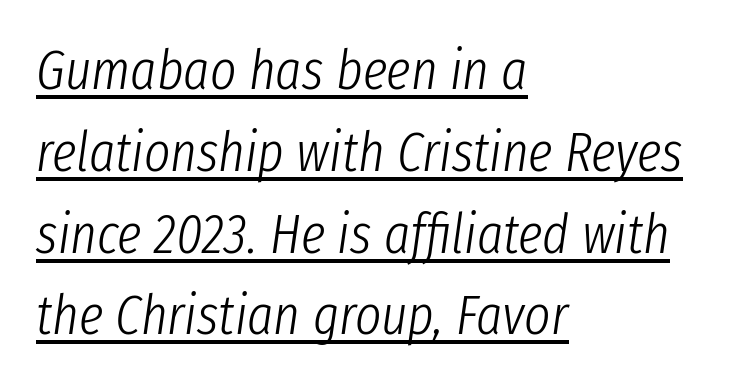
How would I describe the line gaps? Plain and ordinary. Each letter keeps its own natural width here, so spacing adapts to shape. A typesetter would call this zero additional tracking. The face used here has a pronounced slope to its letters. Somebody hit Ctrl+U on this one — the words are underlined. Nothing heavy about these letters — not bold at all.
